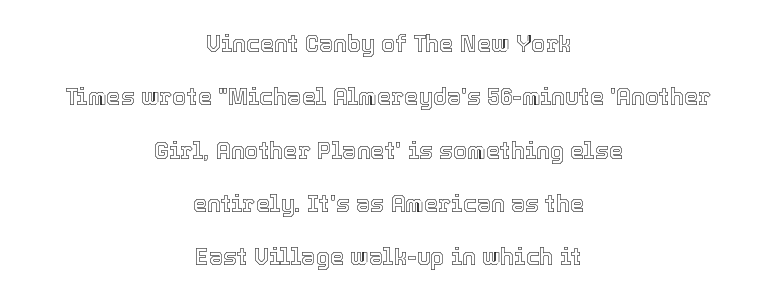
{"italic": "no", "underline": "no", "align": "center", "line_spacing": "loose", "line_spacing_ratio": 2.32, "letter_spacing": "normal", "letter_spacing_em": 0.0, "glyph_px": 23}
